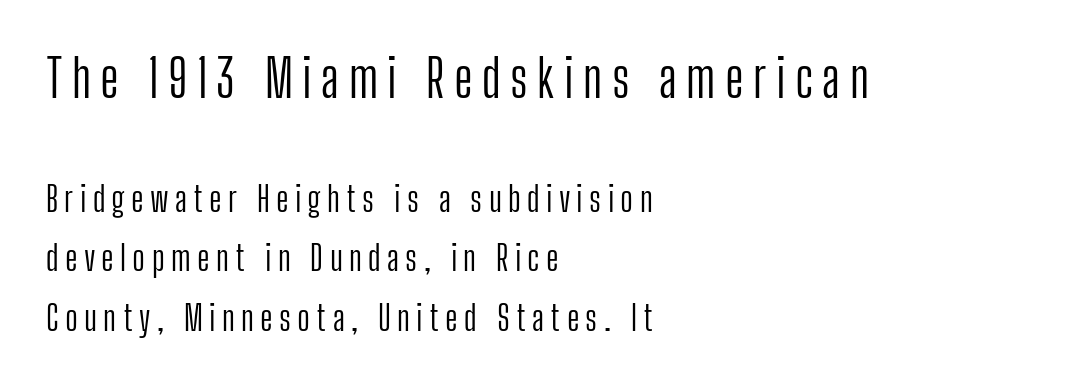
Q: Is the text bold? A: No.
Q: Is the text italic (slanted)? A: No, it is upright.
Q: Is the typeface a serif or a sans-serif typeface? A: Sans-serif.
Q: Is the text underlined? A: No.
Q: How is the paragraph aligned? A: Left-aligned.
Q: Which block of text is set in a larger size, the first (top) or the second (bottom)? A: The first (top) one.
Q: Width (condensed, normal, or wide)? A: Condensed.
Q: Stroke contrast? A: Low.
Q: x-height? A: Medium.
Q: Monospaced? A: No.
